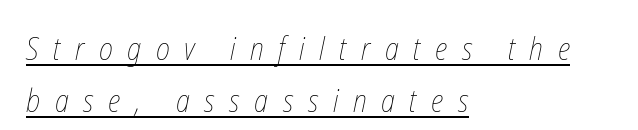
Every word sits above its own underline. Is this a fixed-width face? No — the glyphs have proportional, varying widths. No chunkiness to these letters — they're not bold. Which margin do the lines hug? The left one — the right edge is uneven.
